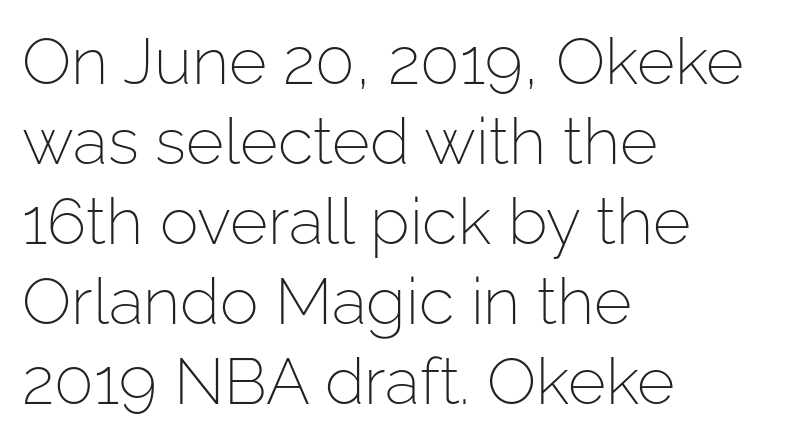
Q: Is the text bold? A: No.
Q: Is the text italic (slanted)? A: No, it is upright.
Q: Is the typeface a serif or a sans-serif typeface? A: Sans-serif.
Q: Is the text underlined? A: No.
Q: How is the paragraph aligned? A: Left-aligned.
Q: Is the spacing between letters normal or unusually wide? A: Normal.
Q: Width (condensed, normal, or wide)? A: Normal.
Q: Stroke contrast? A: Low.
Q: x-height? A: Medium.
Q: Monospaced? A: No.
